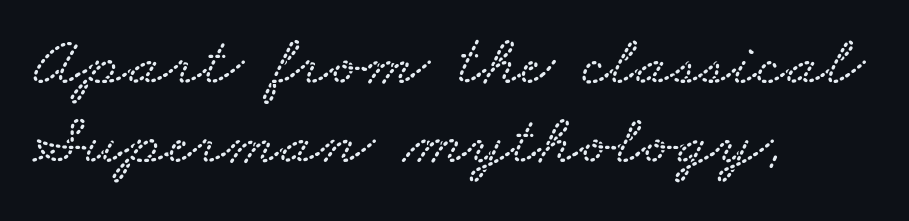
The image shows 72 px wide type; set left-aligned, tight line spacing (1.1x), normal letter spacing, not underlined; low stroke contrast and a small x-height.
